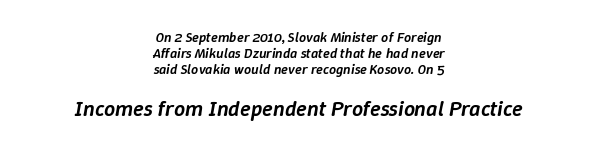
Q: Is the text bold? A: Semi-bold.
Q: Is the text italic (slanted)? A: Yes, it leans right by about 9 degrees.
Q: Is the text underlined? A: No.
Q: How is the paragraph aligned? A: Centered.
Q: Is the spacing between letters normal or unusually wide? A: Normal.
Q: Is the spacing between lines tight, normal or loose? A: Tight.
Q: Which block of text is set in a larger size, the first (top) or the second (bottom)? A: The second (bottom) one.
